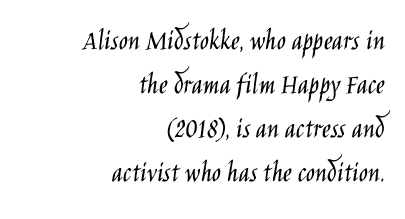
Q: Is the text bold? A: No.
Q: Is the text italic (slanted)? A: Yes.
Q: Is the typeface a serif or a sans-serif typeface? A: Sans-serif.
Q: Is the text underlined? A: No.
Q: How is the paragraph aligned? A: Right-aligned.
Q: Is the spacing between letters normal or unusually wide? A: Normal.
Q: Is the spacing between lines tight, normal or loose? A: Normal.
Q: Width (condensed, normal, or wide)? A: Condensed.
Q: Stroke contrast? A: Low.
Q: x-height? A: Large.
Q: Monospaced? A: No.
